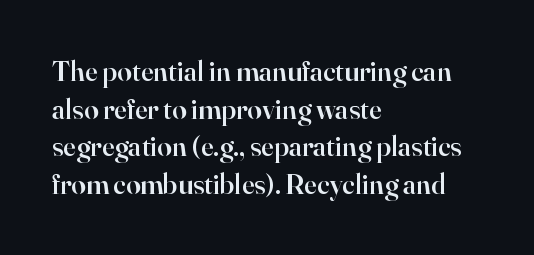
The image shows 29 px semibold serif type, upright; set left-aligned, normal line spacing (1.3x), normal letter spacing, not underlined; high stroke contrast and a small x-height.
